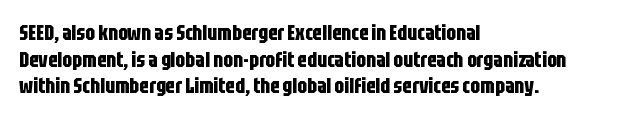
Q: Is the text bold? A: Yes.
Q: Is the text italic (slanted)? A: No, it is upright.
Q: Is the text underlined? A: No.
Q: How is the paragraph aligned? A: Left-aligned.
Q: Is the spacing between letters normal or unusually wide? A: Normal.
Q: Is the spacing between lines tight, normal or loose? A: Normal.
